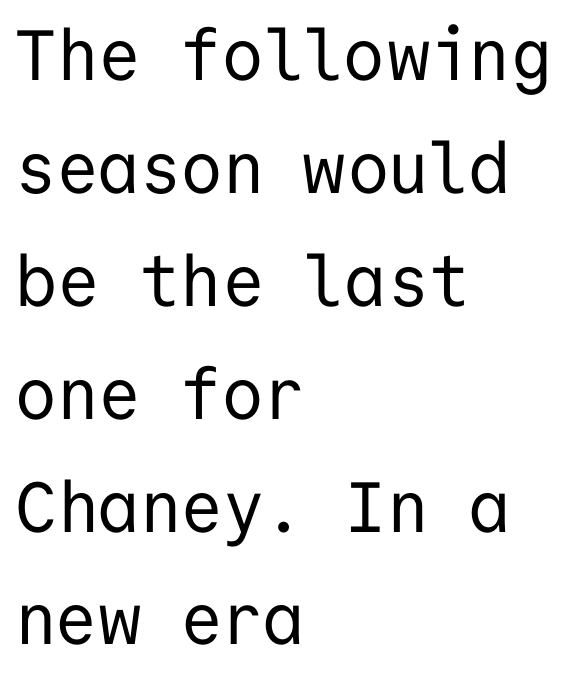
The image shows 71 px regular-weight sans-serif type, upright, monospaced; set left-aligned, normal line spacing (1.59x), normal letter spacing, not underlined; low stroke contrast and a medium x-height.
